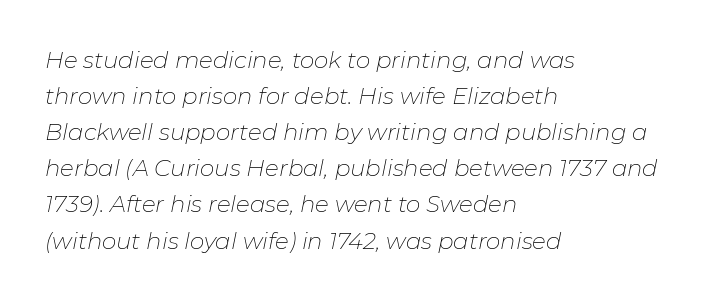
{"italic": "yes", "lean": "right", "slant_degrees": 11, "bold": "no", "underline": "no", "align": "left", "line_spacing": "normal", "line_spacing_ratio": 1.57, "letter_spacing": "normal", "letter_spacing_em": 0.0, "glyph_px": 23}
